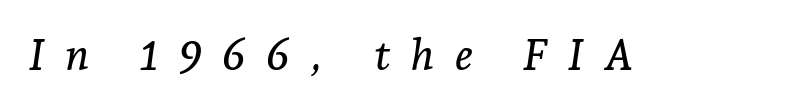
Q: Is the text italic (slanted)? A: Yes, it leans right by about 7 degrees.
Q: Is the typeface a serif or a sans-serif typeface? A: Serif.
Q: Is the text underlined? A: No.
Q: Is the spacing between letters normal or unusually wide? A: Unusually wide.
Q: Width (condensed, normal, or wide)? A: Normal.
Q: Stroke contrast? A: Low.
Q: x-height? A: Medium.
Q: Monospaced? A: No.
